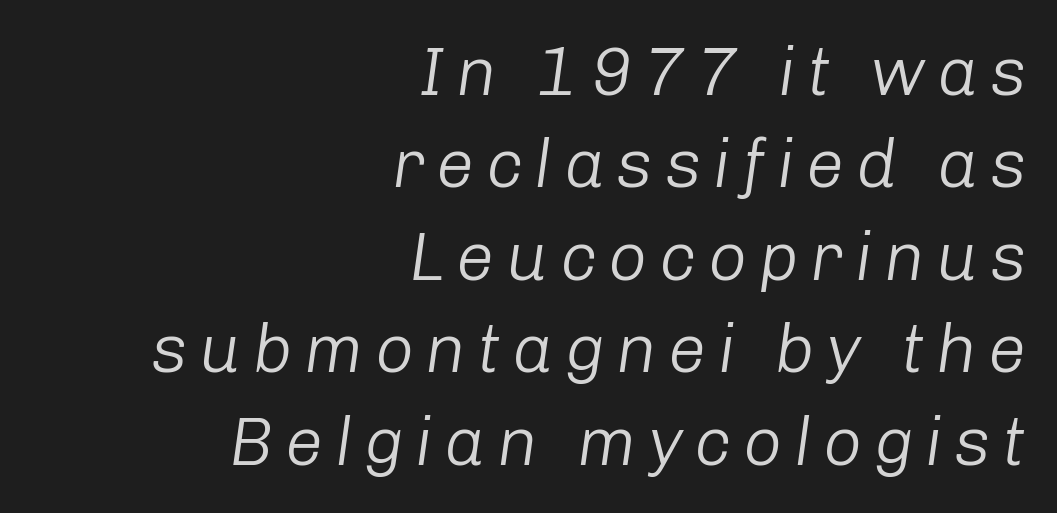
The letters are slanted; this is an italic face. Has an underline been added? It has not. These lines are rendered in a variable-pitch font. Where is the straight margin? On the right. Regarding leading, the lines here are spaced in the standard way. This is not heavy type; no bold has been used.
